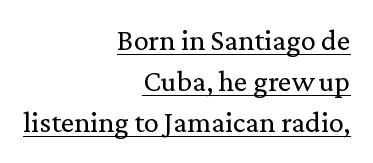
Line spacing here is normal. The lettering stays uniformly vertical, giving the passage a roman look. The passage shown is not bold in any degree. Standard letterfit; no display-style spreading of the glyphs.
